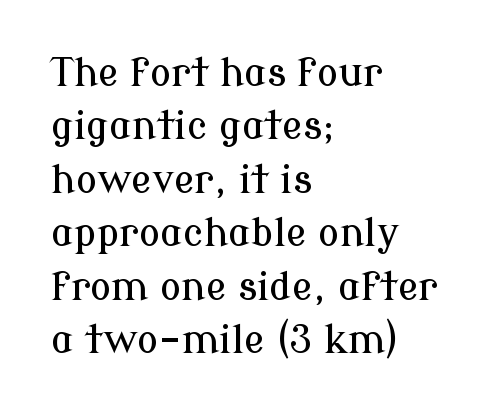
The image shows 39 px serif type, upright; set left-aligned, normal line spacing (1.37x), normal letter spacing, not underlined; low stroke contrast and a medium x-height.
